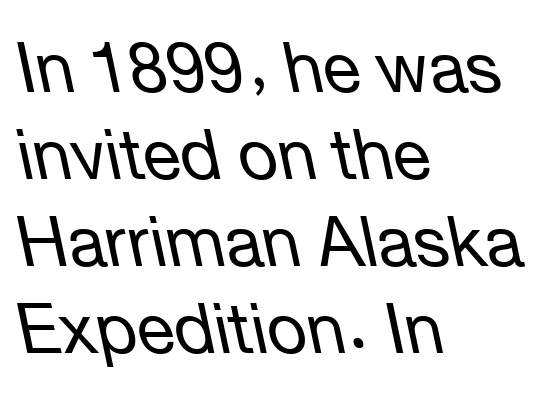
The image shows 69 px regular-weight type, italic (leaning left); set left-aligned, normal line spacing (1.26x), normal letter spacing, not underlined; low stroke contrast and a medium x-height.
